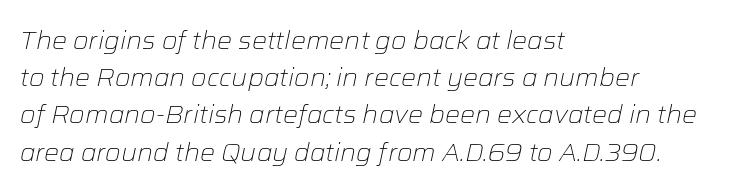
The image shows 25 px text type, italic (leaning right); set left-aligned, normal line spacing (1.49x), normal letter spacing, not underlined.
